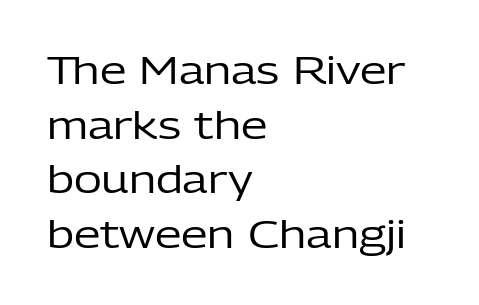
Q: Is the text bold? A: No.
Q: Is the text italic (slanted)? A: No, it is upright.
Q: Is the typeface a serif or a sans-serif typeface? A: Sans-serif.
Q: Is the text underlined? A: No.
Q: How is the paragraph aligned? A: Left-aligned.
Q: Is the spacing between letters normal or unusually wide? A: Normal.
Q: Is the spacing between lines tight, normal or loose? A: Normal.
Q: Width (condensed, normal, or wide)? A: Normal.
Q: Stroke contrast? A: Low.
Q: x-height? A: Medium.
Q: Monospaced? A: No.
